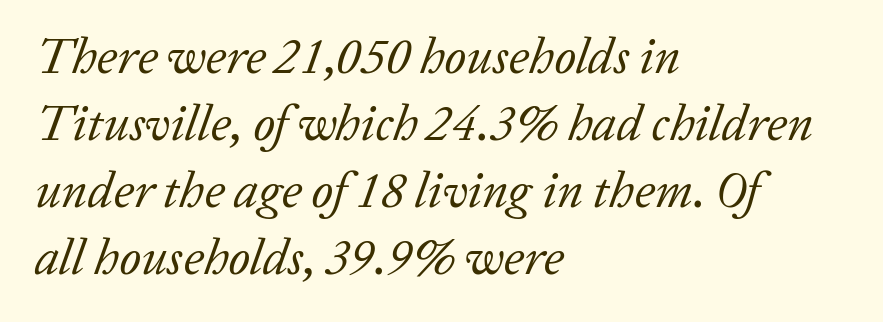
{"serif": "yes", "italic": "yes", "lean": "right", "slant_degrees": 20, "bold": "no", "weight": "regular", "width": "normal", "stroke_contrast": "low", "x_height": "medium", "monospaced": "no", "underline": "no", "align": "left", "line_spacing": "normal", "line_spacing_ratio": 1.34, "letter_spacing": "normal", "letter_spacing_em": 0.0, "glyph_px": 50}
